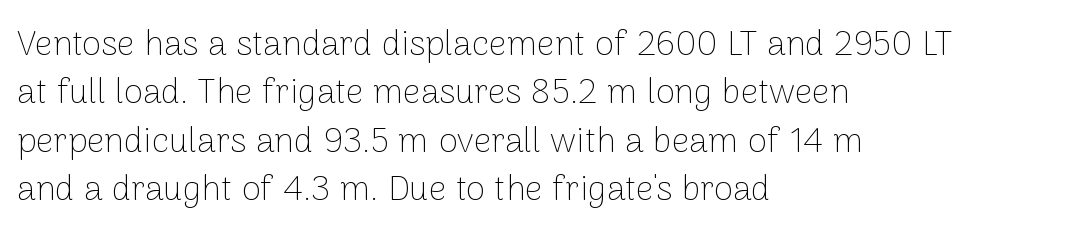
Q: Is the text bold? A: No.
Q: Is the text italic (slanted)? A: No, it is upright.
Q: Is the typeface a serif or a sans-serif typeface? A: Sans-serif.
Q: Is the text underlined? A: No.
Q: How is the paragraph aligned? A: Left-aligned.
Q: Is the spacing between letters normal or unusually wide? A: Normal.
Q: Is the spacing between lines tight, normal or loose? A: Normal.
Q: Width (condensed, normal, or wide)? A: Normal.
Q: Stroke contrast? A: Low.
Q: x-height? A: Medium.
Q: Monospaced? A: No.
